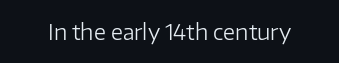
The passage shown is not underscored anywhere. The font's upright variant was chosen for this text. Stems here are at most as thick as an everyday book face. Observe the ordinary spacing: letters are neighbours, not strangers.
